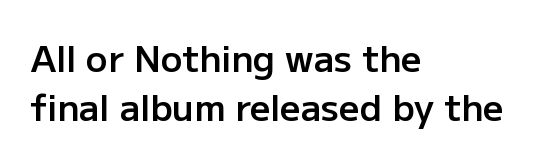
{"serif": "no", "italic": "no", "bold": "semi", "weight": "semibold", "width": "normal", "stroke_contrast": "low", "x_height": "medium", "monospaced": "no", "underline": "no", "align": "left", "line_spacing": "normal", "line_spacing_ratio": 1.37, "letter_spacing": "normal", "letter_spacing_em": 0.0, "glyph_px": 36}
